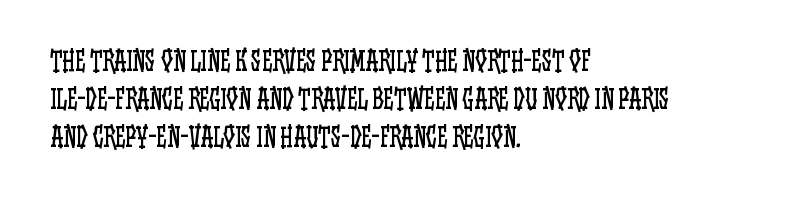
Q: Is the text bold? A: No.
Q: Is the text italic (slanted)? A: No, it is upright.
Q: Is the text underlined? A: No.
Q: How is the paragraph aligned? A: Left-aligned.
Q: Is the spacing between letters normal or unusually wide? A: Normal.
Q: Is the spacing between lines tight, normal or loose? A: Normal.
